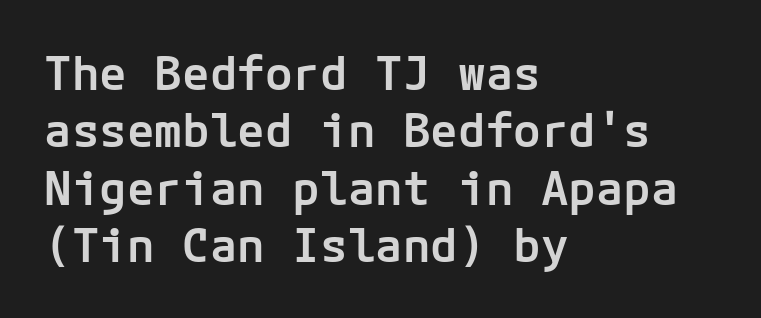
The image shows 46 px semibold sans-serif type, upright; set left-aligned, normal line spacing (1.25x), normal letter spacing, not underlined; low stroke contrast and a medium x-height.
